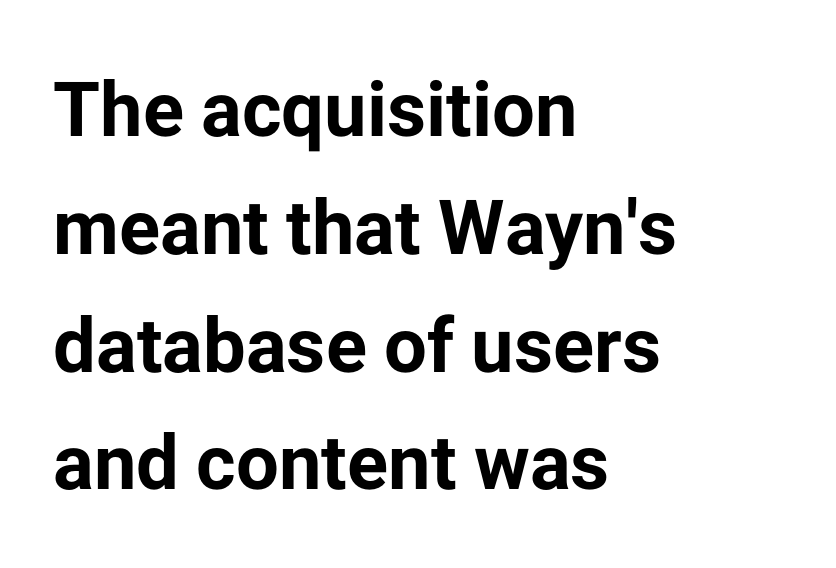
The image shows 76 px bold sans-serif type, upright; set left-aligned, normal line spacing (1.55x), normal letter spacing, not underlined; low stroke contrast and a medium x-height.
